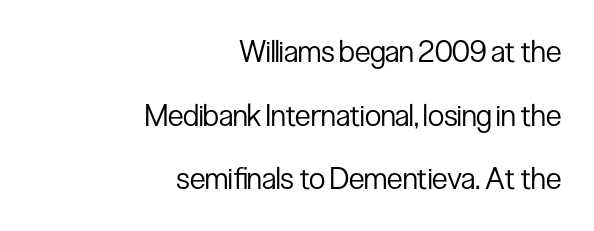
The image shows 30 px regular-weight, condensed sans-serif type, upright; set right-aligned, loose line spacing (2.12x), normal letter spacing, not underlined; low stroke contrast and a medium x-height.
